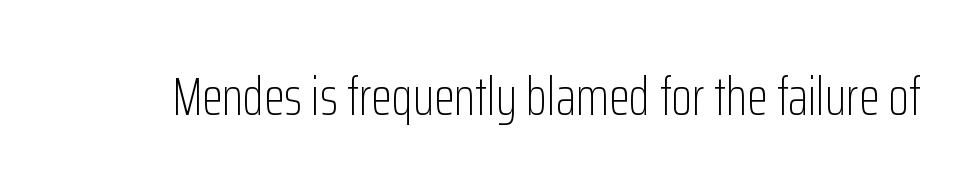
The image shows 54 px light, condensed sans-serif type, upright; set normal letter spacing, not underlined; low stroke contrast and a medium x-height.
